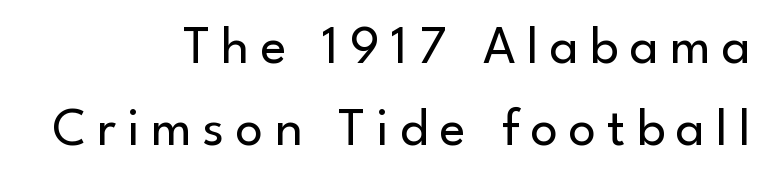
Q: Is the text bold? A: No.
Q: Is the text italic (slanted)? A: No, it is upright.
Q: Is the typeface a serif or a sans-serif typeface? A: Sans-serif.
Q: Is the text underlined? A: No.
Q: How is the paragraph aligned? A: Right-aligned.
Q: Is the spacing between letters normal or unusually wide? A: Unusually wide.
Q: Is the spacing between lines tight, normal or loose? A: Normal.
Q: Width (condensed, normal, or wide)? A: Normal.
Q: Stroke contrast? A: Low.
Q: x-height? A: Small.
Q: Monospaced? A: No.
